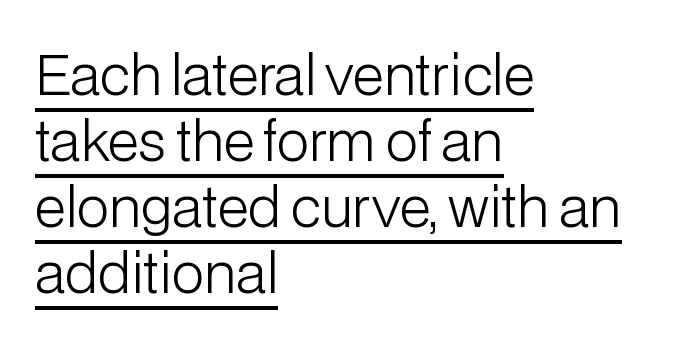
The image shows 54 px light sans-serif type, upright; set left-aligned, line spacing 1.22x, normal letter spacing, underlined; low stroke contrast and a medium x-height.
